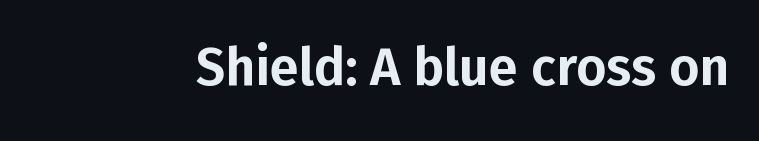
{"serif": "no", "italic": "no", "width": "normal", "stroke_contrast": "low", "x_height": "medium", "monospaced": "no", "underline": "no", "letter_spacing": "normal", "letter_spacing_em": 0.0, "glyph_px": 52}
